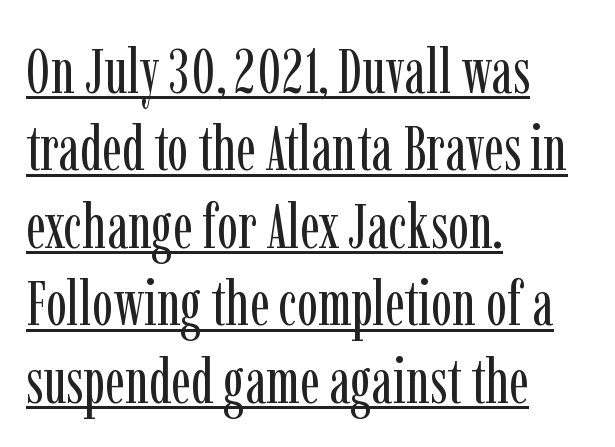
{"serif": "yes", "italic": "no", "bold": "no", "weight": "regular", "width": "condensed", "stroke_contrast": "low", "x_height": "medium", "monospaced": "no", "underline": "yes", "align": "left", "line_spacing_ratio": 1.23, "letter_spacing": "normal", "letter_spacing_em": 0.0, "glyph_px": 63}
